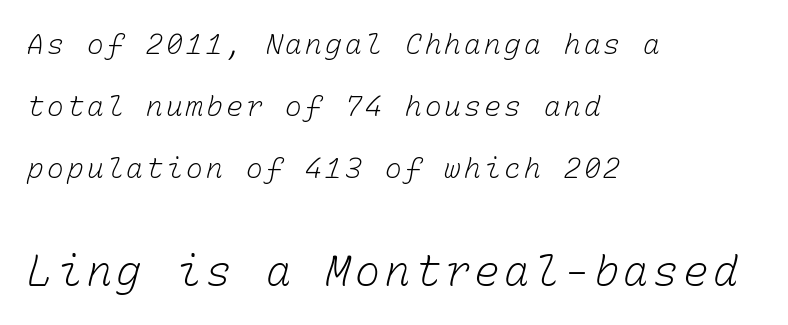
Q: Is the text bold? A: No.
Q: Is the text underlined? A: No.
Q: How is the paragraph aligned? A: Left-aligned.
Q: Is the spacing between lines tight, normal or loose? A: Loose.
Q: Which block of text is set in a larger size, the first (top) or the second (bottom)? A: The second (bottom) one.
Q: Width (condensed, normal, or wide)? A: Normal.
Q: Stroke contrast? A: Low.
Q: x-height? A: Medium.
Q: Monospaced? A: Yes.
